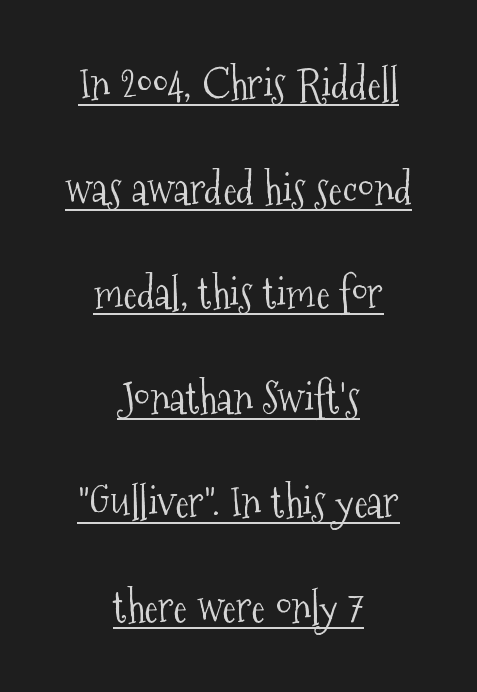
Q: Is the text bold? A: No.
Q: Is the text italic (slanted)? A: No, it is upright.
Q: Is the typeface a serif or a sans-serif typeface? A: Serif.
Q: Is the text underlined? A: Yes.
Q: How is the paragraph aligned? A: Centered.
Q: Is the spacing between letters normal or unusually wide? A: Normal.
Q: Is the spacing between lines tight, normal or loose? A: Loose.
Q: Width (condensed, normal, or wide)? A: Condensed.
Q: Stroke contrast? A: Medium.
Q: x-height? A: Medium.
Q: Monospaced? A: No.
